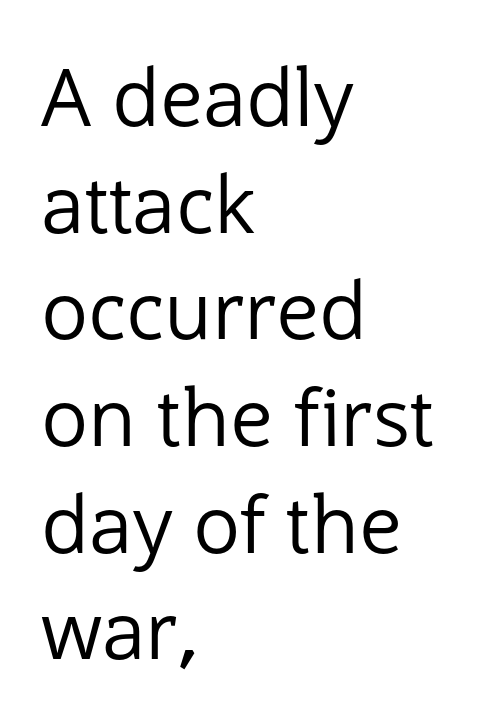
Q: Is the text bold? A: No.
Q: Is the text italic (slanted)? A: No, it is upright.
Q: Is the typeface a serif or a sans-serif typeface? A: Sans-serif.
Q: Is the text underlined? A: No.
Q: How is the paragraph aligned? A: Left-aligned.
Q: Is the spacing between letters normal or unusually wide? A: Normal.
Q: Is the spacing between lines tight, normal or loose? A: Normal.
Q: Width (condensed, normal, or wide)? A: Normal.
Q: Stroke contrast? A: Low.
Q: x-height? A: Medium.
Q: Monospaced? A: No.
